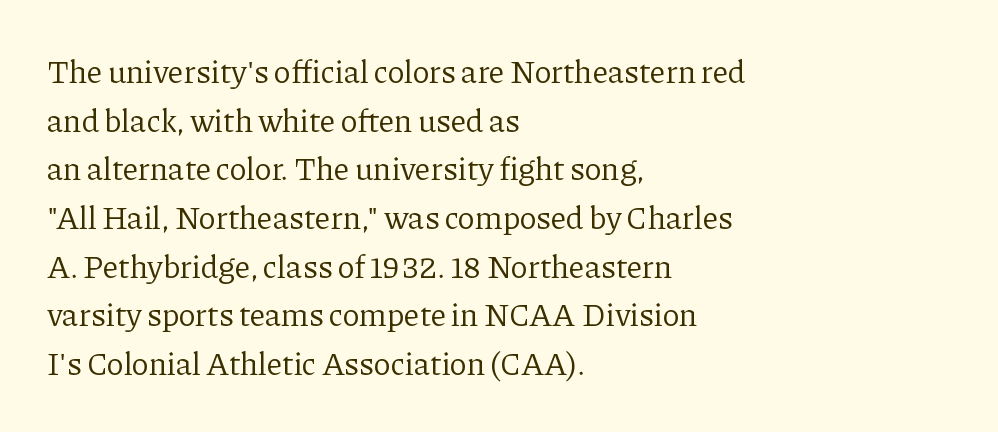
The image shows 32 px regular-weight serif type, upright; set left-aligned, normal line spacing (1.52x), normal letter spacing, not underlined; low stroke contrast and a medium x-height.
